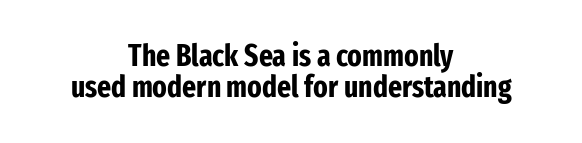
The image shows 30 px bold, condensed sans-serif type, upright; set centered, tight line spacing (1.04x), normal letter spacing, not underlined; low stroke contrast and a medium x-height.
